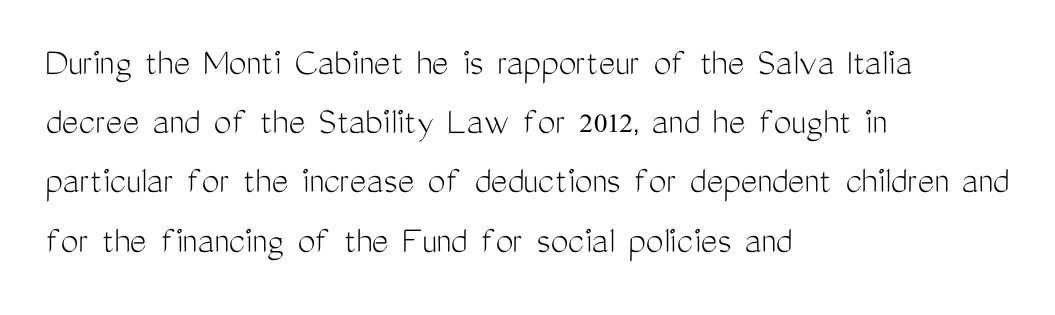
{"serif": "no", "italic": "no", "bold": "no", "weight": "light", "width": "condensed", "stroke_contrast": "medium", "x_height": "medium", "monospaced": "no", "underline": "no", "align": "left", "line_spacing": "normal", "line_spacing_ratio": 1.48, "letter_spacing": "normal", "letter_spacing_em": 0.0, "glyph_px": 40}
